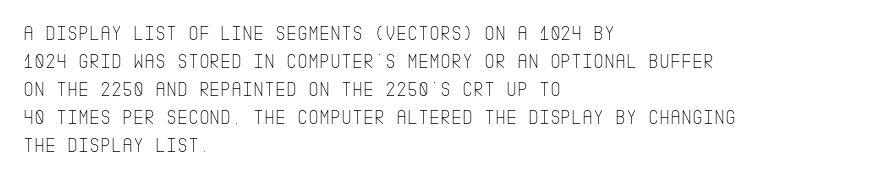
{"italic": "no", "bold": "no", "underline": "no", "align": "left", "line_spacing": "normal", "line_spacing_ratio": 1.33, "letter_spacing": "normal", "letter_spacing_em": 0.0, "glyph_px": 21}
